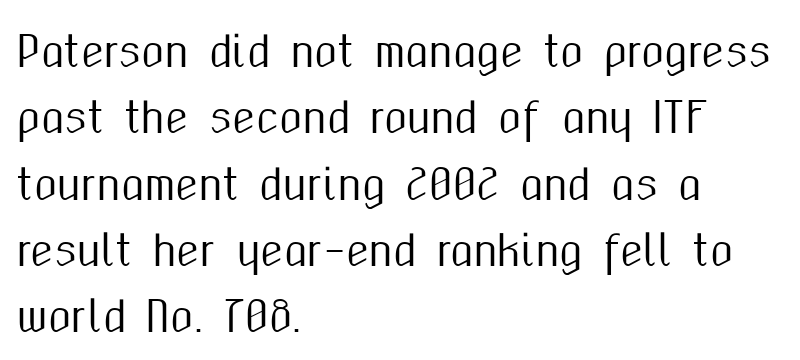
The image shows 42 px condensed sans-serif type, upright; set left-aligned, normal line spacing (1.58x), normal letter spacing, not underlined; medium stroke contrast and a medium x-height.
